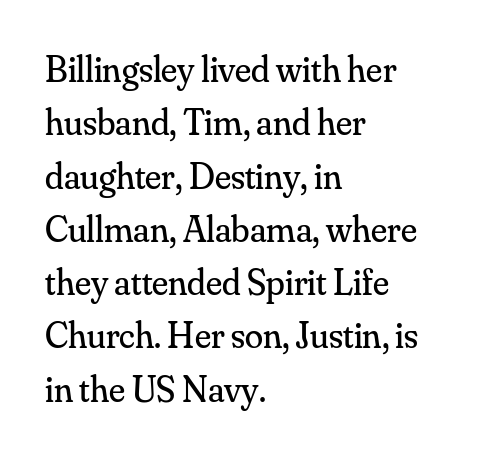
You could not count columns in this text — the font is proportionally spaced. Inter-character spacing is left at the font's built-in metrics. Decoration check: the copy has no underline. Examine the stroke ends and you'll spot serifs. Does the leading feel generous? No, just average. These glyphs show unthickened strokes, regular width or finer.
